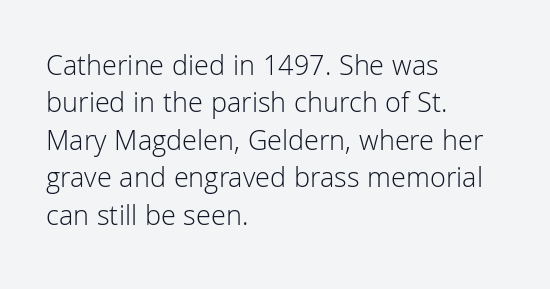
Q: Is the text bold? A: No.
Q: Is the text italic (slanted)? A: No, it is upright.
Q: Is the typeface a serif or a sans-serif typeface? A: Sans-serif.
Q: Is the text underlined? A: No.
Q: How is the paragraph aligned? A: Left-aligned.
Q: Is the spacing between letters normal or unusually wide? A: Normal.
Q: Is the spacing between lines tight, normal or loose? A: Normal.
Q: Width (condensed, normal, or wide)? A: Normal.
Q: Stroke contrast? A: Low.
Q: x-height? A: Medium.
Q: Monospaced? A: No.
